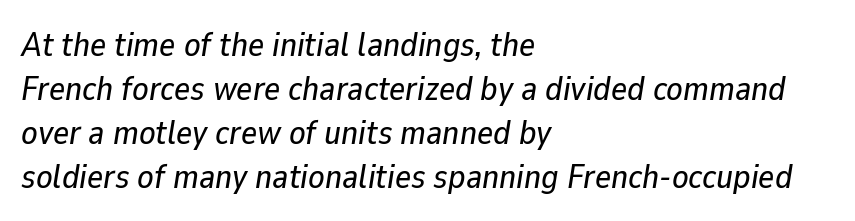
{"italic": "yes", "lean": "right", "slant_degrees": 9, "width": "normal", "stroke_contrast": "low", "x_height": "medium", "monospaced": "no", "underline": "no", "align": "left", "line_spacing": "normal", "line_spacing_ratio": 1.29, "letter_spacing": "normal", "letter_spacing_em": 0.0, "glyph_px": 34}
